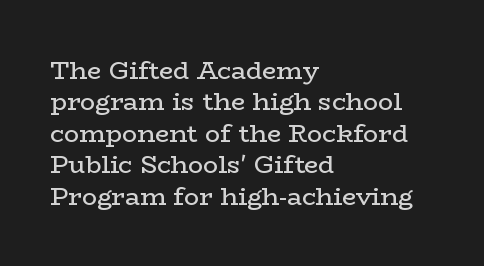
Q: Is the text bold? A: No.
Q: Is the text italic (slanted)? A: No, it is upright.
Q: Is the text underlined? A: No.
Q: How is the paragraph aligned? A: Left-aligned.
Q: Is the spacing between letters normal or unusually wide? A: Normal.
Q: Is the spacing between lines tight, normal or loose? A: Normal.
